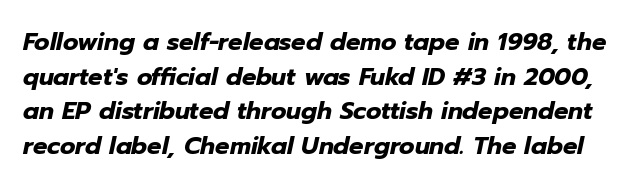
Strokes here are thick enough to call this a true bold. Has an underline been added? It has not. Short note: letters normally spaced. Leading: standard. Quick note: italic.
